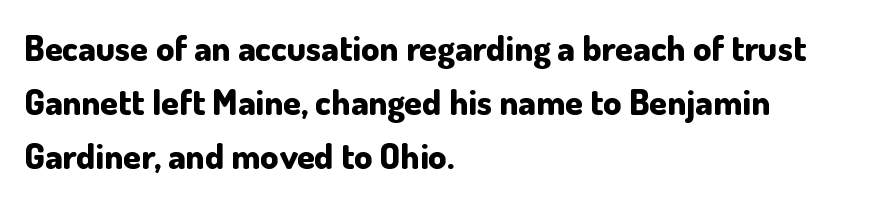
The image shows 36 px bold sans-serif type, upright; set left-aligned, normal line spacing (1.5x), normal letter spacing, not underlined; low stroke contrast and a small x-height.
